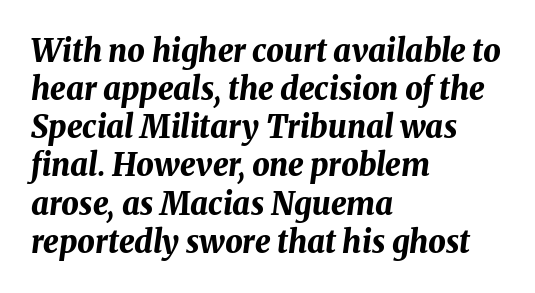
{"italic": "yes", "lean": "right", "slant_degrees": 8, "bold": "yes", "weight": "bold", "width": "normal", "stroke_contrast": "medium", "x_height": "medium", "monospaced": "no", "underline": "no", "align": "left", "line_spacing_ratio": 1.23, "letter_spacing": "normal", "letter_spacing_em": 0.0, "glyph_px": 31}
